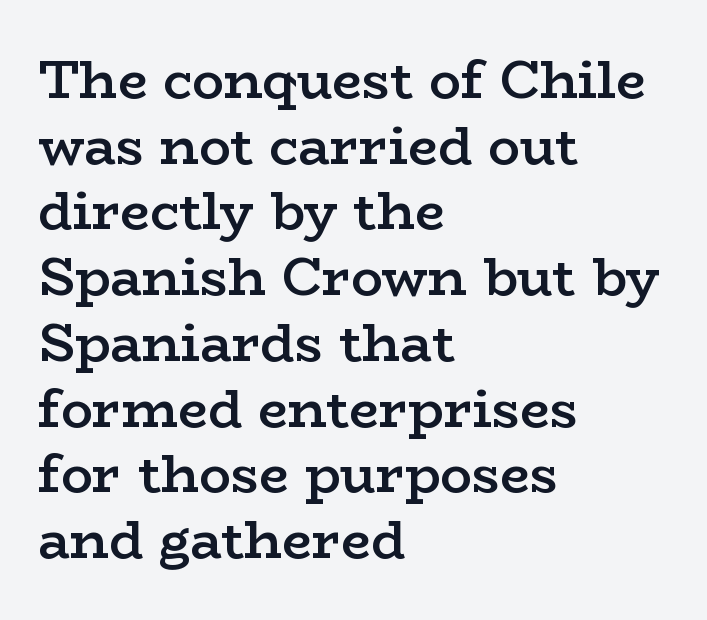
Letterform terminals end in serifs throughout the passage. The typesetting leans somewhat heavy: a semibold. Notice how the stems are strictly vertical — no italics here. Check under the words: just untouched page. Nobody touched the tracking dial on this one.
